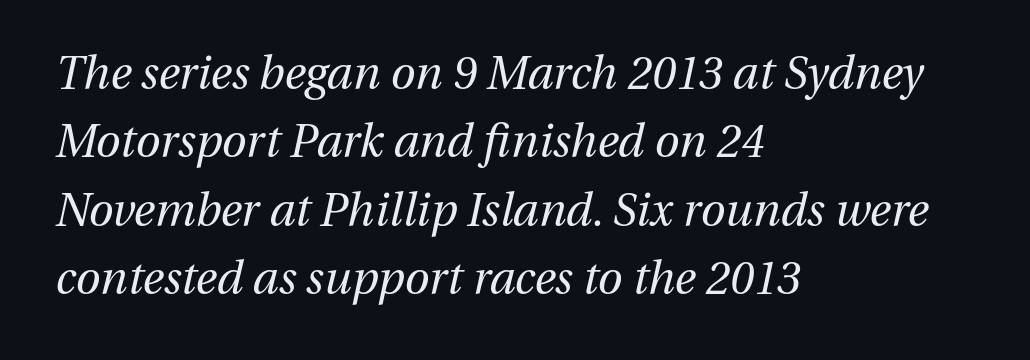
The image shows 45 px regular-weight type, italic (leaning right); set left-aligned, normal line spacing (1.52x), normal letter spacing, not underlined; medium stroke contrast and a medium x-height.
